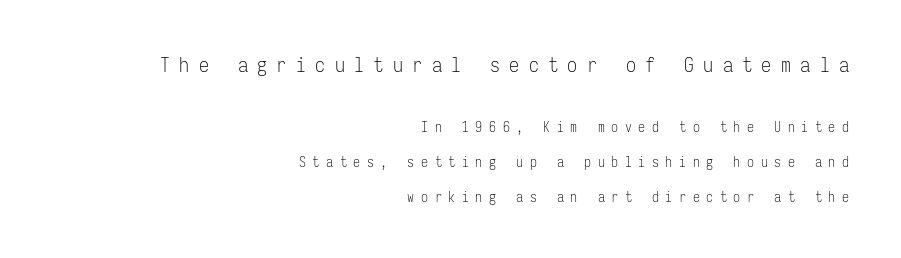
{"italic": "no", "bold": "no", "underline": "no", "align": "right", "line_spacing": "loose", "line_spacing_ratio": 2.49, "letter_spacing": "wide", "letter_spacing_em": 0.47, "larger_block": "first", "size_ratio": 1.43, "glyph_px": 20}
